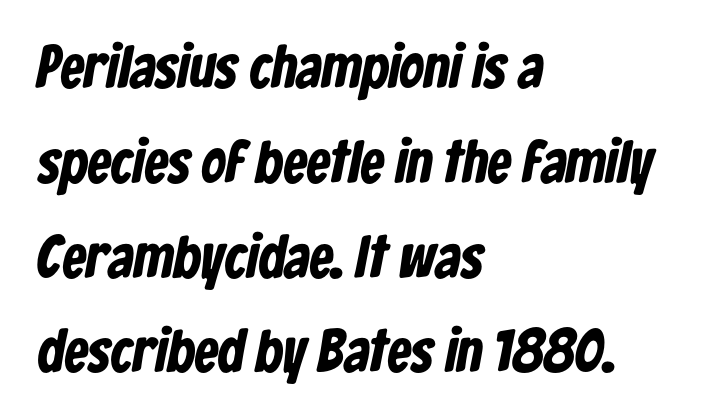
The image shows 60 px bold, condensed sans-serif type; set left-aligned, normal line spacing (1.58x), normal letter spacing, not underlined; low stroke contrast and a medium x-height.
